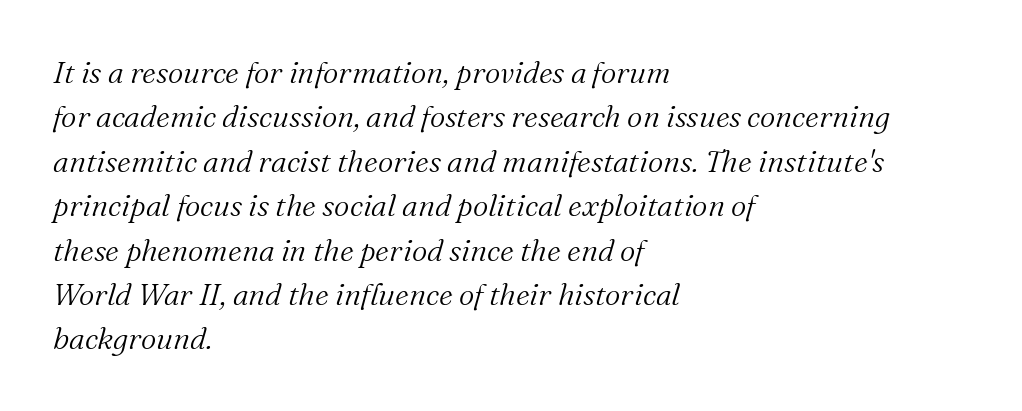
The image shows 30 px light serif type, italic (leaning right); set left-aligned, normal line spacing (1.48x), normal letter spacing, not underlined; medium stroke contrast and a medium x-height.
